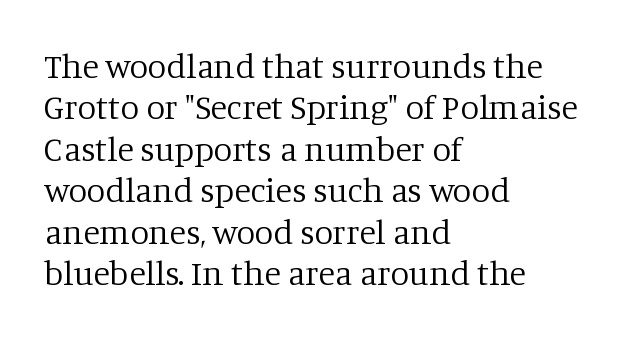
This rendering features lettering with no underline. Is this a fixed-width face? No — the glyphs have proportional, varying widths. Is the letter spacing exaggerated? No — it looks like the ordinary default. Where is the straight margin? On the left. The letters stand upright; this is a roman face.
